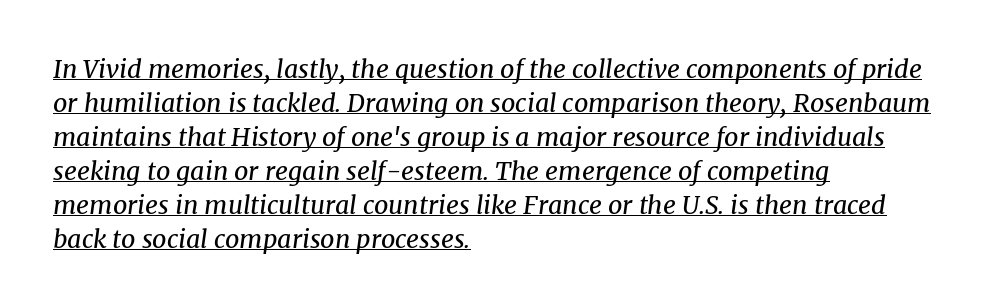
Q: Is the text bold? A: No.
Q: Is the text italic (slanted)? A: Yes, it leans right by about 8 degrees.
Q: Is the text underlined? A: Yes.
Q: How is the paragraph aligned? A: Left-aligned.
Q: Is the spacing between letters normal or unusually wide? A: Normal.
Q: Is the spacing between lines tight, normal or loose? A: Normal.
